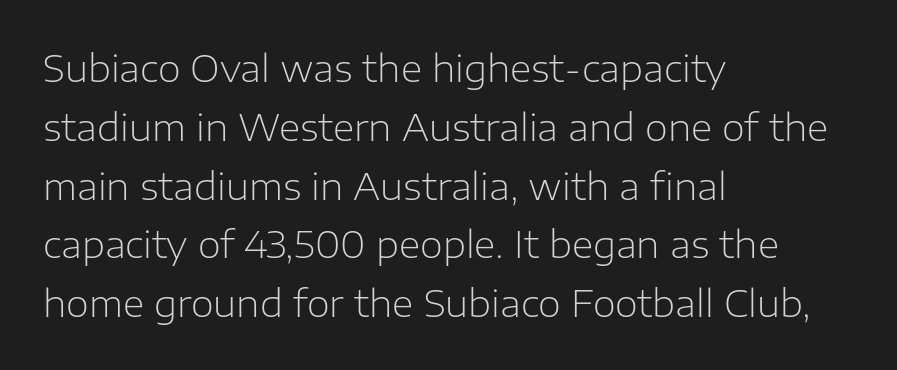
Posture: upright roman. All the whitespace from short lines collects on the right. Weight class: somewhere from thin through regular. The letters advance in unequal steps, a hallmark of proportional type.
